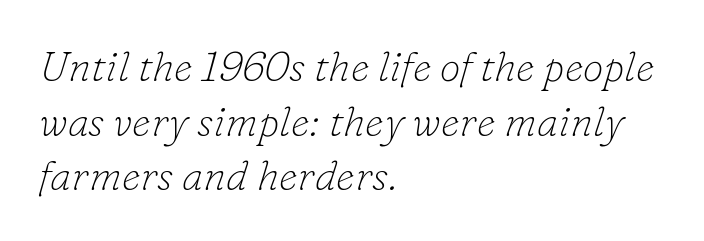
{"serif": "yes", "italic": "yes", "lean": "right", "slant_degrees": 16, "bold": "no", "weight": "thin", "width": "normal", "stroke_contrast": "low", "x_height": "small", "monospaced": "no", "underline": "no", "align": "left", "line_spacing": "normal", "line_spacing_ratio": 1.3, "letter_spacing": "normal", "letter_spacing_em": 0.0, "glyph_px": 42}
